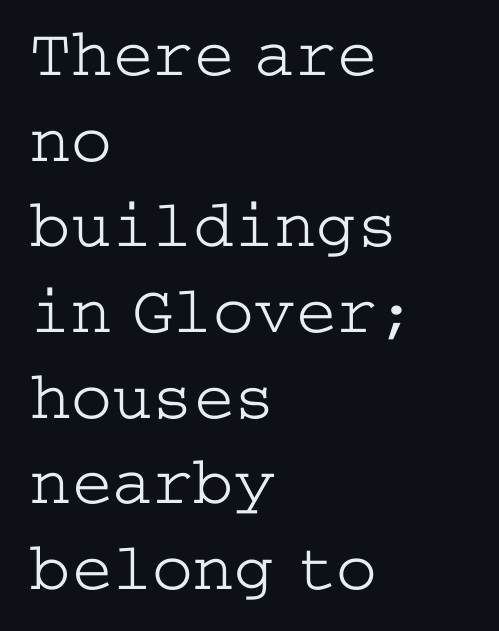
Q: Is the text bold? A: No.
Q: Is the text italic (slanted)? A: No, it is upright.
Q: Is the typeface a serif or a sans-serif typeface? A: Serif.
Q: Is the text underlined? A: No.
Q: How is the paragraph aligned? A: Left-aligned.
Q: Is the spacing between letters normal or unusually wide? A: Normal.
Q: Is the spacing between lines tight, normal or loose? A: Normal.
Q: Width (condensed, normal, or wide)? A: Wide.
Q: Stroke contrast? A: Low.
Q: x-height? A: Medium.
